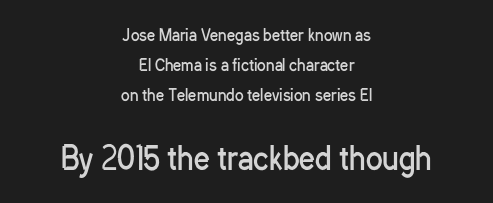
The image shows 31 px regular-weight, condensed sans-serif type, upright; set centered, line spacing 1.87x, normal letter spacing, not underlined; the second (bottom) block is 1.94x larger; low stroke contrast and a medium x-height.
